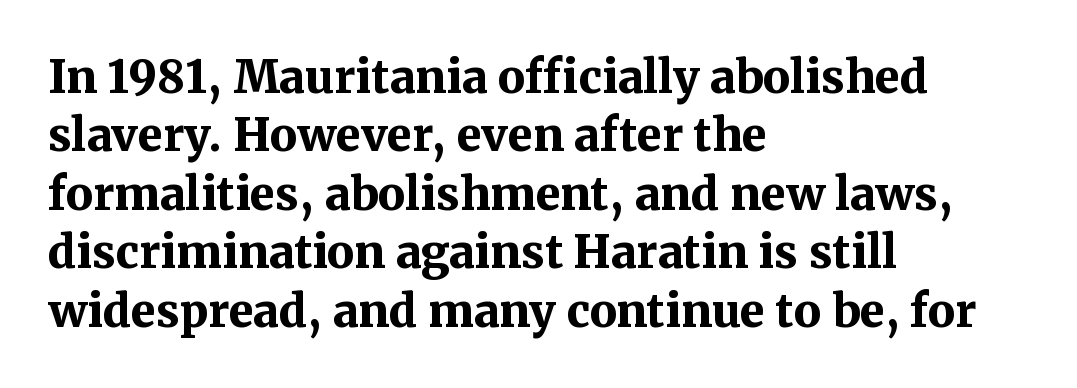
Q: Is the text bold? A: Yes.
Q: Is the text italic (slanted)? A: No, it is upright.
Q: Is the typeface a serif or a sans-serif typeface? A: Serif.
Q: Is the text underlined? A: No.
Q: How is the paragraph aligned? A: Left-aligned.
Q: Is the spacing between letters normal or unusually wide? A: Normal.
Q: Is the spacing between lines tight, normal or loose? A: Normal.
Q: Width (condensed, normal, or wide)? A: Normal.
Q: Stroke contrast? A: Medium.
Q: x-height? A: Medium.
Q: Monospaced? A: No.
